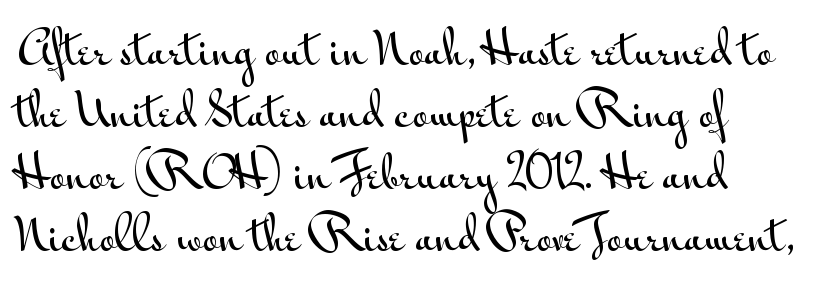
Q: Is the typeface a serif or a sans-serif typeface? A: Sans-serif.
Q: Is the text underlined? A: No.
Q: How is the paragraph aligned? A: Left-aligned.
Q: Is the spacing between letters normal or unusually wide? A: Normal.
Q: Is the spacing between lines tight, normal or loose? A: Normal.
Q: Width (condensed, normal, or wide)? A: Wide.
Q: Stroke contrast? A: Medium.
Q: x-height? A: Small.
Q: Monospaced? A: No.
